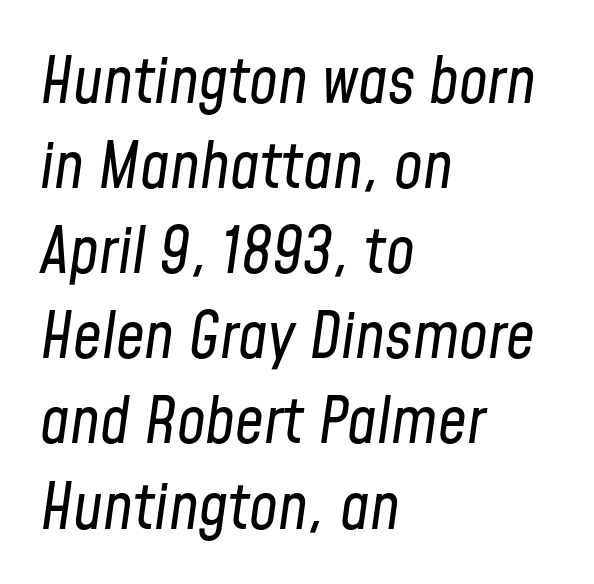
The image shows 64 px regular-weight, condensed type, italic (leaning right); set left-aligned, normal line spacing (1.33x), normal letter spacing, not underlined; low stroke contrast and a medium x-height.
